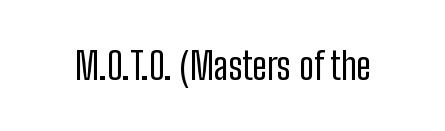
The image shows 37 px regular-weight, condensed sans-serif type, upright; set normal letter spacing, not underlined; low stroke contrast and a medium x-height.
